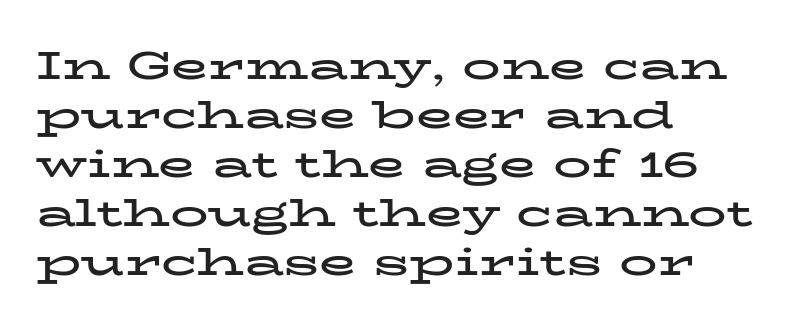
{"serif": "yes", "italic": "no", "bold": "yes", "weight": "bold", "width": "wide", "stroke_contrast": "low", "x_height": "medium", "monospaced": "no", "underline": "no", "align": "left", "line_spacing": "normal", "line_spacing_ratio": 1.29, "letter_spacing": "normal", "letter_spacing_em": 0.0, "glyph_px": 38}
